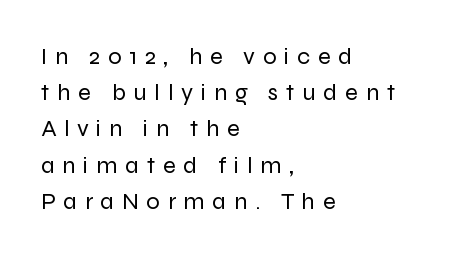
Q: Is the text bold? A: No.
Q: Is the text italic (slanted)? A: No, it is upright.
Q: Is the text underlined? A: No.
Q: How is the paragraph aligned? A: Left-aligned.
Q: Is the spacing between letters normal or unusually wide? A: Unusually wide.
Q: Is the spacing between lines tight, normal or loose? A: Normal.
